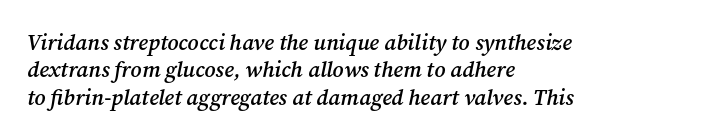
The image shows 22 px text type, italic (leaning right); set left-aligned, line spacing 1.24x, normal letter spacing, not underlined.
